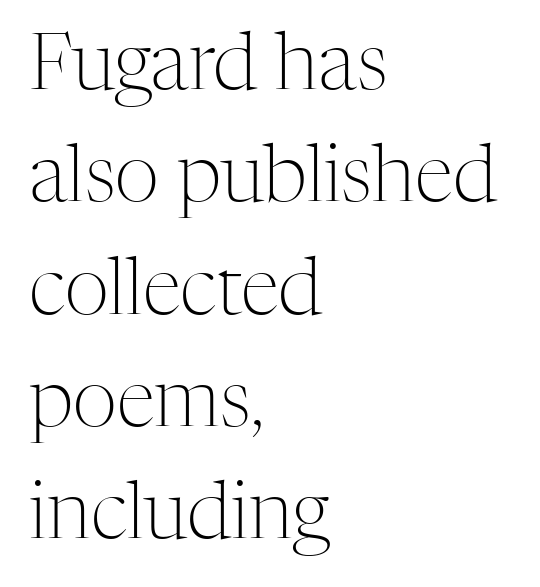
Bare-footed words on every line. Students, observe: this is what conventionally led text looks like. Little horizontal feet cap the strokes, marking this as serif type. Varying glyph widths throughout — classic text-font behaviour.
